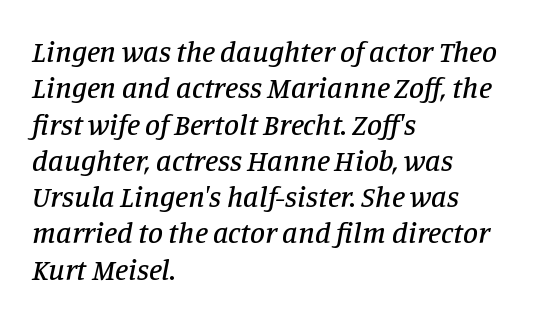
The image shows 30 px serif type, italic (leaning right); set left-aligned, line spacing 1.21x, normal letter spacing, not underlined; low stroke contrast and a large x-height.
